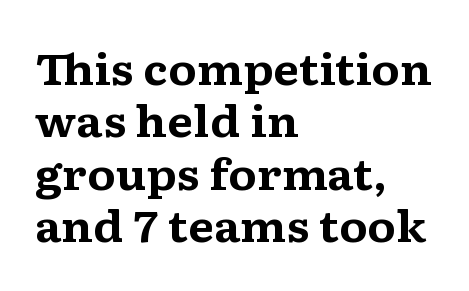
Q: Is the text bold? A: Yes.
Q: Is the text italic (slanted)? A: No, it is upright.
Q: Is the typeface a serif or a sans-serif typeface? A: Serif.
Q: Is the text underlined? A: No.
Q: How is the paragraph aligned? A: Left-aligned.
Q: Is the spacing between letters normal or unusually wide? A: Normal.
Q: Is the spacing between lines tight, normal or loose? A: Normal.
Q: Width (condensed, normal, or wide)? A: Wide.
Q: Stroke contrast? A: Medium.
Q: x-height? A: Medium.
Q: Monospaced? A: No.
